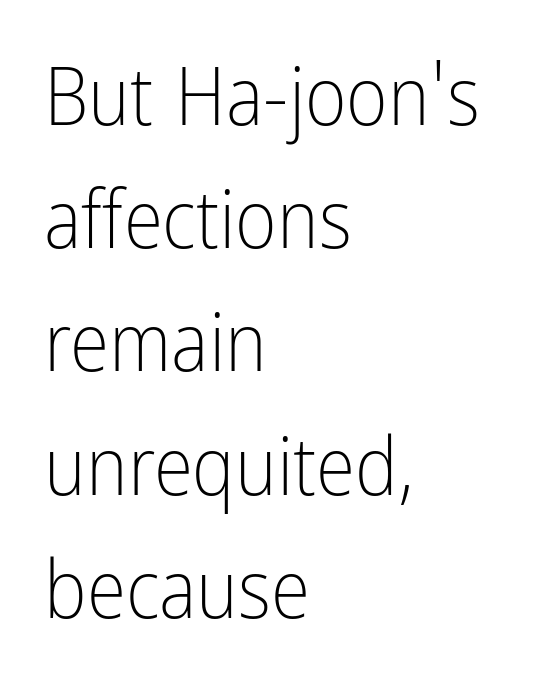
Q: Is the text bold? A: No.
Q: Is the text italic (slanted)? A: No, it is upright.
Q: Is the typeface a serif or a sans-serif typeface? A: Sans-serif.
Q: Is the text underlined? A: No.
Q: How is the paragraph aligned? A: Left-aligned.
Q: Is the spacing between letters normal or unusually wide? A: Normal.
Q: Is the spacing between lines tight, normal or loose? A: Normal.
Q: Width (condensed, normal, or wide)? A: Condensed.
Q: Stroke contrast? A: Low.
Q: x-height? A: Medium.
Q: Monospaced? A: No.
